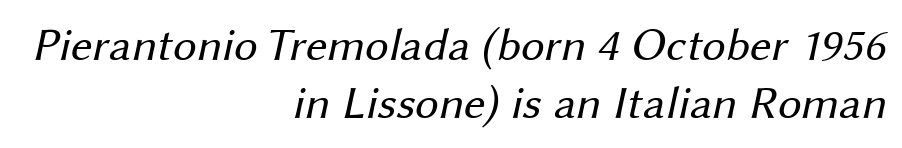
Q: Is the text bold? A: No.
Q: Is the typeface a serif or a sans-serif typeface? A: Sans-serif.
Q: Is the text underlined? A: No.
Q: How is the paragraph aligned? A: Right-aligned.
Q: Is the spacing between letters normal or unusually wide? A: Normal.
Q: Width (condensed, normal, or wide)? A: Normal.
Q: Stroke contrast? A: Medium.
Q: x-height? A: Medium.
Q: Monospaced? A: No.
